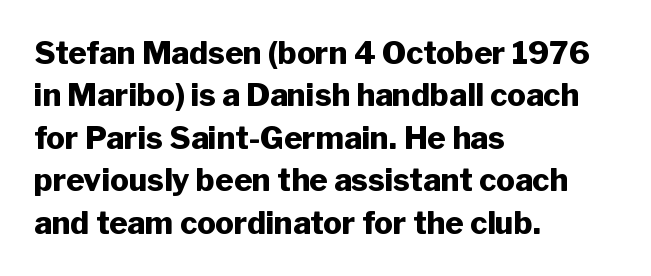
{"serif": "no", "italic": "no", "bold": "yes", "weight": "heavy", "width": "normal", "stroke_contrast": "low", "x_height": "medium", "monospaced": "no", "underline": "no", "align": "left", "line_spacing": "normal", "line_spacing_ratio": 1.37, "letter_spacing": "normal", "letter_spacing_em": 0.0, "glyph_px": 31}
